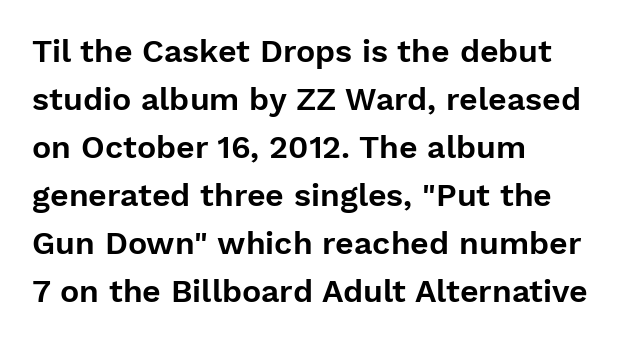
Q: Is the text italic (slanted)? A: No, it is upright.
Q: Is the typeface a serif or a sans-serif typeface? A: Sans-serif.
Q: Is the text underlined? A: No.
Q: How is the paragraph aligned? A: Left-aligned.
Q: Is the spacing between letters normal or unusually wide? A: Normal.
Q: Is the spacing between lines tight, normal or loose? A: Normal.
Q: Width (condensed, normal, or wide)? A: Normal.
Q: Stroke contrast? A: Low.
Q: x-height? A: Medium.
Q: Monospaced? A: No.
